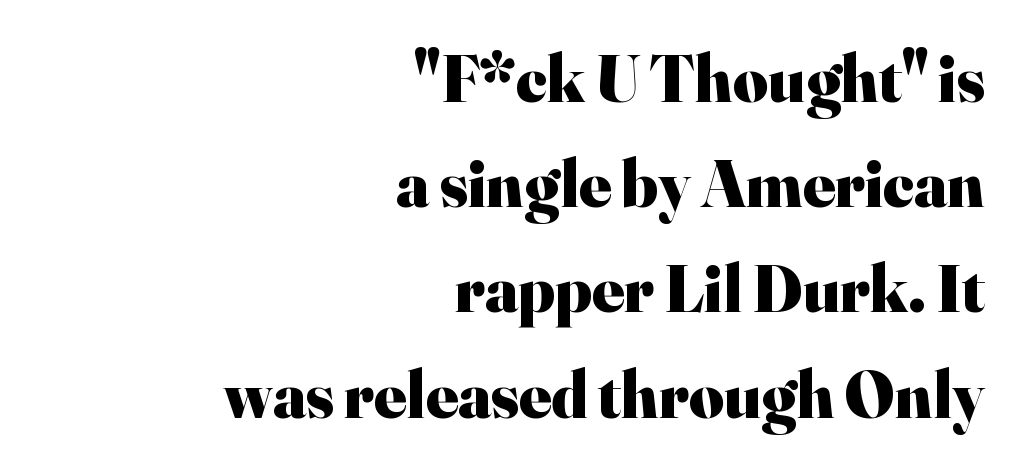
Q: Is the text bold? A: Yes.
Q: Is the text italic (slanted)? A: No, it is upright.
Q: Is the typeface a serif or a sans-serif typeface? A: Serif.
Q: Is the text underlined? A: No.
Q: How is the paragraph aligned? A: Right-aligned.
Q: Is the spacing between letters normal or unusually wide? A: Normal.
Q: Is the spacing between lines tight, normal or loose? A: Normal.
Q: Width (condensed, normal, or wide)? A: Normal.
Q: Stroke contrast? A: High.
Q: x-height? A: Small.
Q: Monospaced? A: No.
